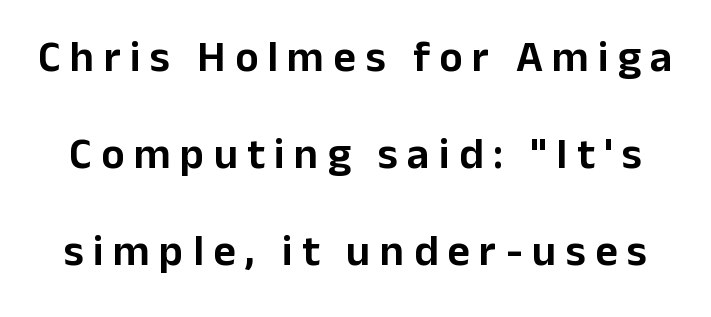
Q: Is the text italic (slanted)? A: No, it is upright.
Q: Is the typeface a serif or a sans-serif typeface? A: Sans-serif.
Q: Is the text underlined? A: No.
Q: Is the spacing between letters normal or unusually wide? A: Unusually wide.
Q: Is the spacing between lines tight, normal or loose? A: Loose.
Q: Width (condensed, normal, or wide)? A: Normal.
Q: Stroke contrast? A: Low.
Q: x-height? A: Medium.
Q: Monospaced? A: No.
